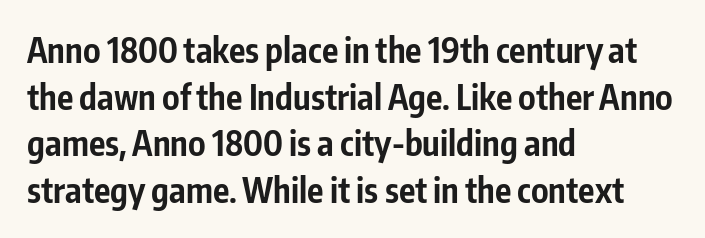
{"serif": "no", "italic": "no", "bold": "yes", "weight": "bold", "width": "condensed", "stroke_contrast": "low", "x_height": "medium", "monospaced": "no", "underline": "no", "align": "left", "line_spacing": "normal", "line_spacing_ratio": 1.37, "letter_spacing": "normal", "letter_spacing_em": 0.0, "glyph_px": 34}
